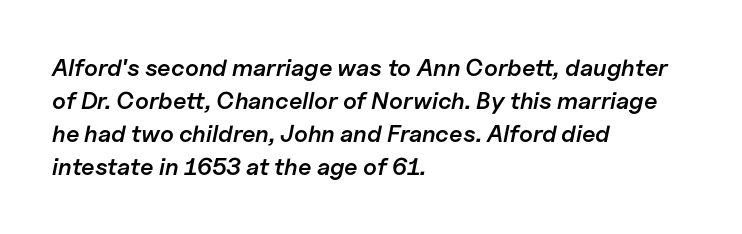
The image shows 24 px text type, italic (leaning right); set left-aligned, normal line spacing (1.38x), normal letter spacing, not underlined.
